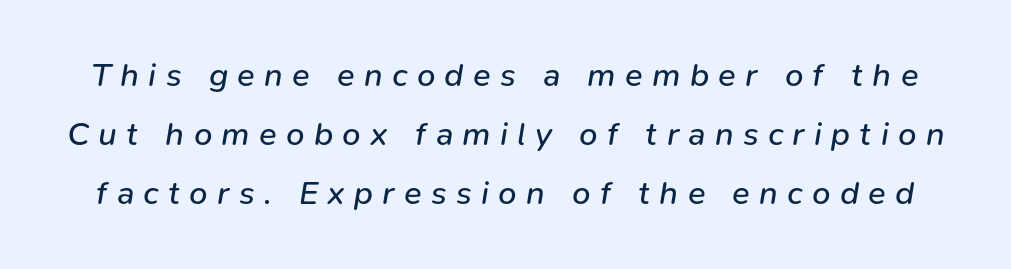
{"italic": "yes", "lean": "right", "slant_degrees": 9, "bold": "no", "weight": "regular", "width": "normal", "stroke_contrast": "low", "x_height": "medium", "monospaced": "no", "underline": "no", "line_spacing_ratio": 1.79, "letter_spacing": "wide", "letter_spacing_em": 0.28, "glyph_px": 33}
